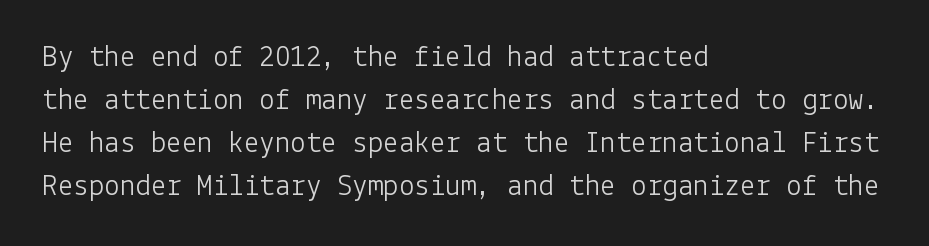
{"serif": "no", "italic": "no", "bold": "no", "weight": "light", "width": "normal", "stroke_contrast": "low", "x_height": "medium", "underline": "no", "align": "left", "line_spacing": "normal", "line_spacing_ratio": 1.39, "letter_spacing": "normal", "letter_spacing_em": 0.0, "glyph_px": 31}
